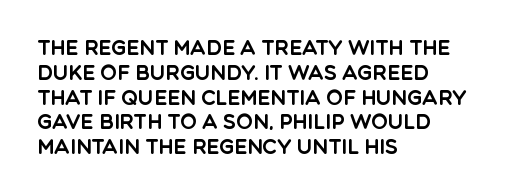
The image shows 20 px text type, upright; set left-aligned, line spacing 1.24x, normal letter spacing, not underlined.
